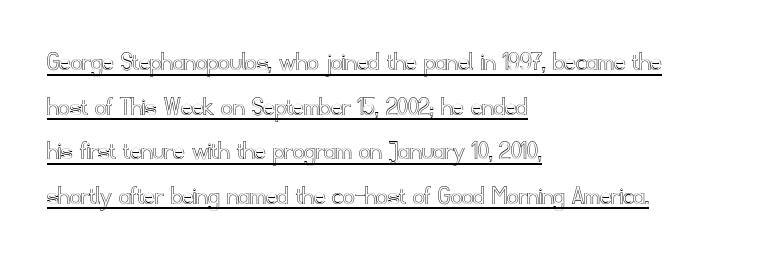
{"italic": "no", "width": "normal", "x_height": "small", "monospaced": "no", "underline": "yes", "align": "left", "line_spacing": "normal", "line_spacing_ratio": 1.59, "letter_spacing": "normal", "letter_spacing_em": 0.0, "glyph_px": 28}
